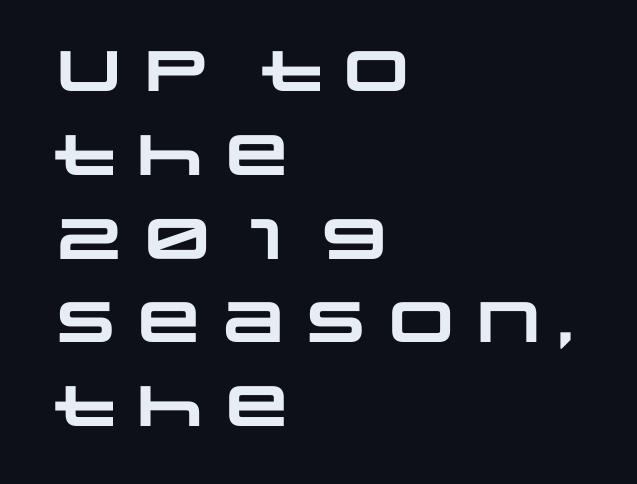
These lines are rendered in a variable-pitch font. This block has exactly the height ordinary leading produces. Notice how the passage keeps a crisp vertical edge on the left only. Clear beneath every line of the passage. In terms of letterform style, serifs are entirely absent.
